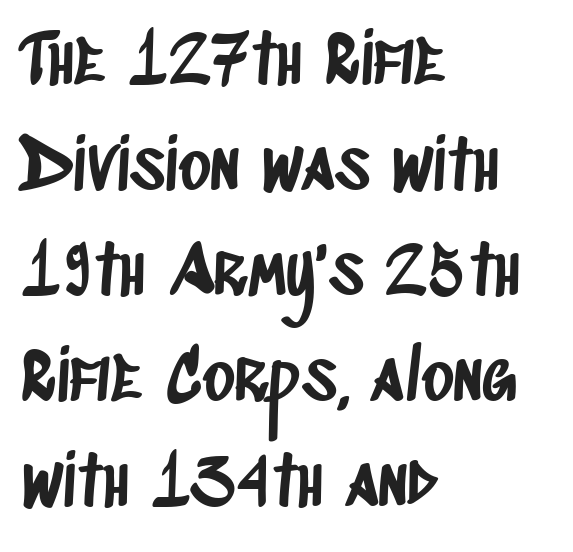
{"serif": "no", "width": "condensed", "stroke_contrast": "low", "x_height": "large", "monospaced": "no", "underline": "no", "align": "left", "line_spacing": "normal", "line_spacing_ratio": 1.53, "letter_spacing": "normal", "letter_spacing_em": 0.0, "glyph_px": 69}
